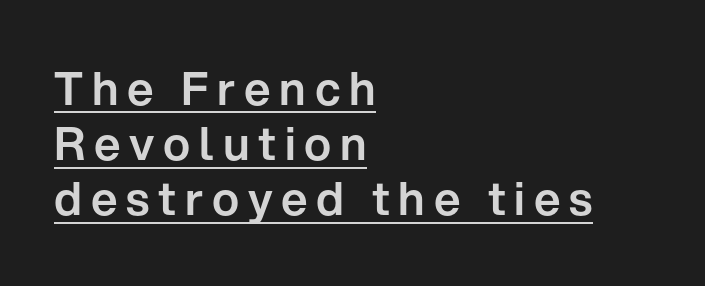
The image shows 46 px sans-serif type, upright; set left-aligned, line spacing 1.2x, underlined; low stroke contrast and a medium x-height.
